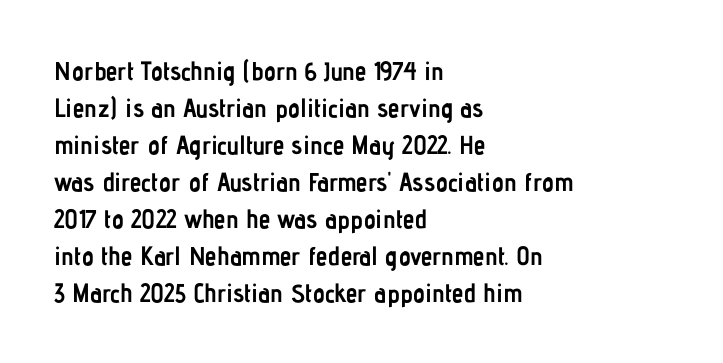
These words are printed bold, with thick strokes throughout. Between one letter and the next there's only the usual sliver of space. The letters stand straight up with perfectly vertical stems. The rendering anchors every line to the left-hand side. The leading is moderate, giving the passage an even texture.
